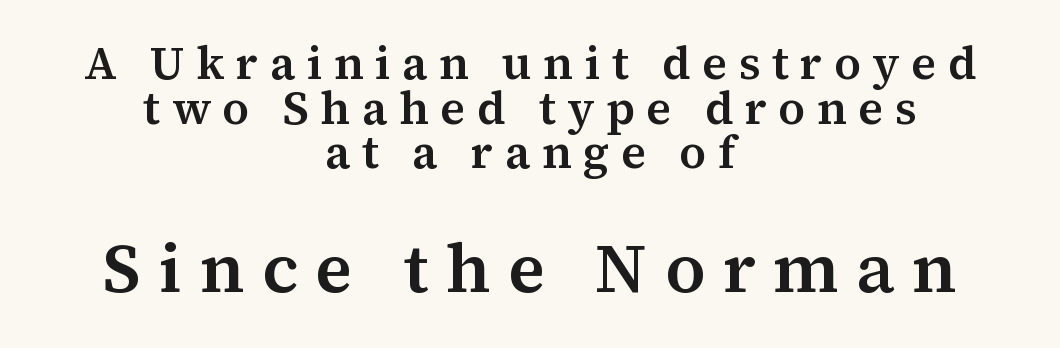
The image shows 69 px serif type, upright; set centered, tight line spacing (0.97x), unusually wide letter spacing (+0.25 em), not underlined; the second (bottom) block is 1.5x larger; medium stroke contrast and a medium x-height.
